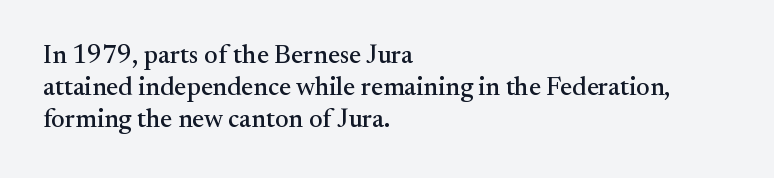
{"italic": "no", "underline": "no", "align": "left", "line_spacing_ratio": 1.24, "letter_spacing": "normal", "letter_spacing_em": 0.0, "glyph_px": 26}
